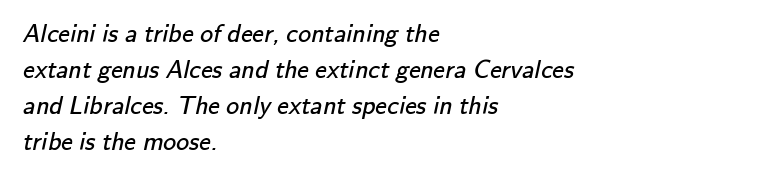
{"bold": "no", "underline": "no", "align": "left", "line_spacing": "normal", "line_spacing_ratio": 1.38, "letter_spacing": "normal", "letter_spacing_em": 0.0, "glyph_px": 26}
